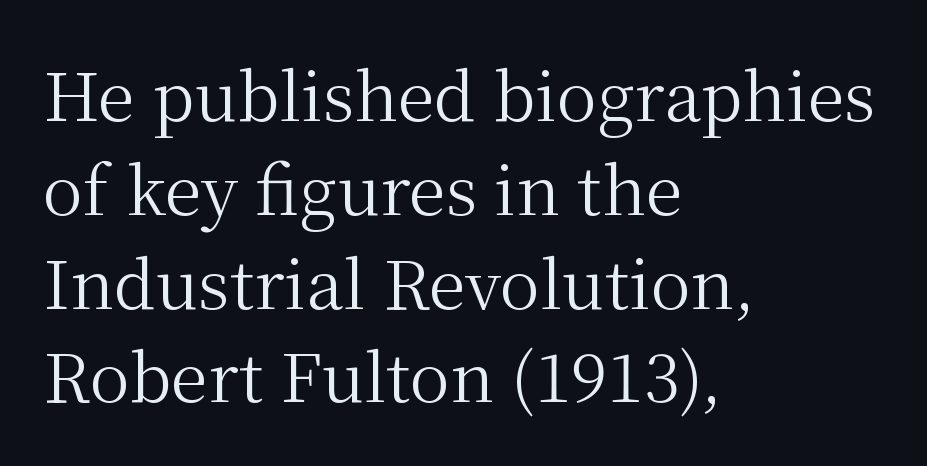
The image shows 67 px regular-weight serif type, upright; set left-aligned, normal line spacing (1.4x), normal letter spacing, not underlined; medium stroke contrast and a medium x-height.
